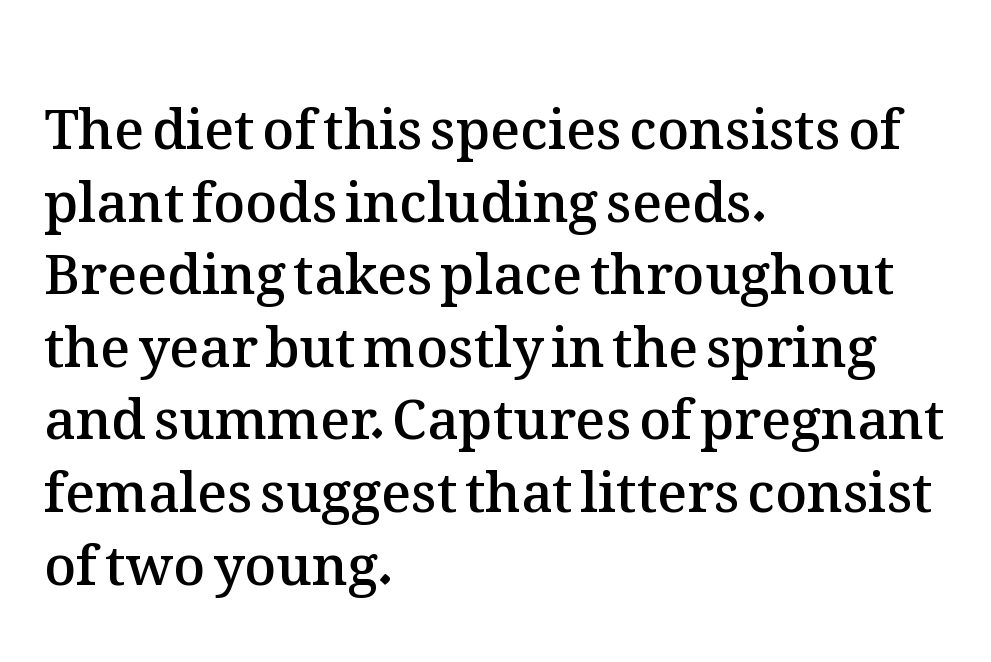
Q: Is the text bold? A: Semi-bold.
Q: Is the text italic (slanted)? A: No, it is upright.
Q: Is the text underlined? A: No.
Q: How is the paragraph aligned? A: Left-aligned.
Q: Is the spacing between letters normal or unusually wide? A: Normal.
Q: Is the spacing between lines tight, normal or loose? A: Normal.
Q: Width (condensed, normal, or wide)? A: Normal.
Q: Stroke contrast? A: Medium.
Q: x-height? A: Medium.
Q: Monospaced? A: No.
